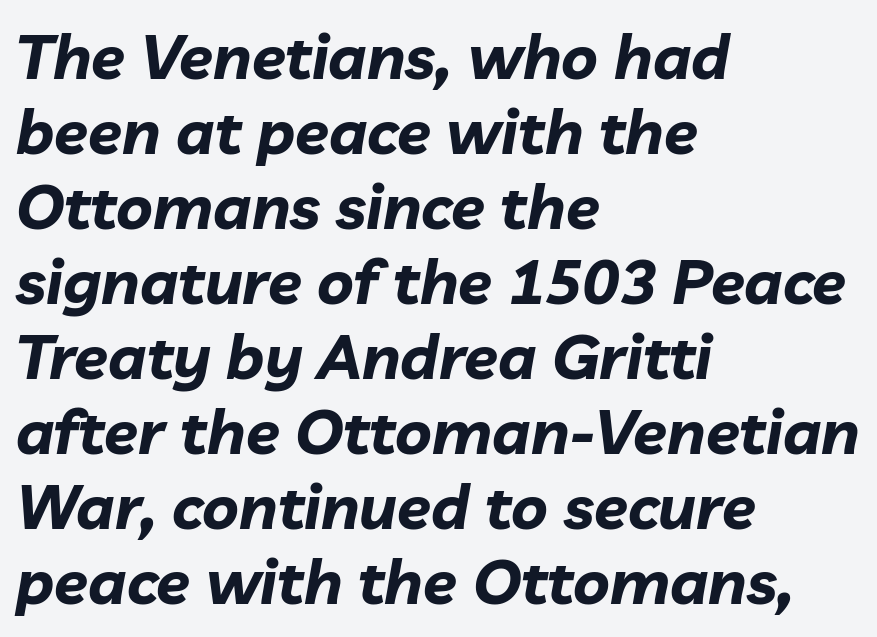
{"italic": "yes", "lean": "right", "slant_degrees": 10, "bold": "yes", "weight": "bold", "width": "normal", "stroke_contrast": "low", "x_height": "medium", "monospaced": "no", "underline": "no", "align": "left", "line_spacing_ratio": 1.21, "letter_spacing": "normal", "letter_spacing_em": 0.0, "glyph_px": 62}
